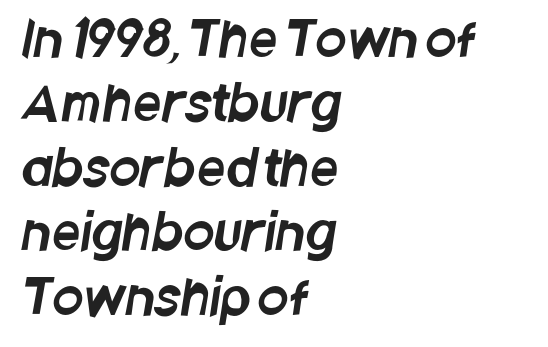
{"serif": "no", "width": "condensed", "stroke_contrast": "low", "x_height": "large", "monospaced": "no", "underline": "no", "align": "left", "line_spacing": "normal", "line_spacing_ratio": 1.29, "letter_spacing": "normal", "letter_spacing_em": 0.0, "glyph_px": 50}
